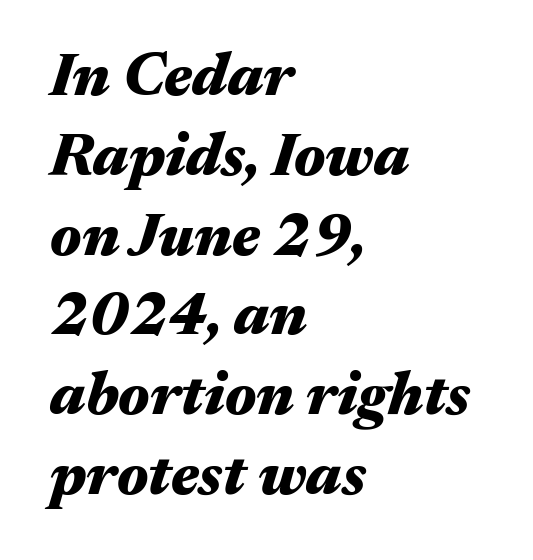
{"italic": "yes", "lean": "right", "slant_degrees": 17, "bold": "yes", "weight": "heavy", "width": "wide", "stroke_contrast": "medium", "x_height": "medium", "monospaced": "no", "underline": "no", "align": "left", "line_spacing": "normal", "line_spacing_ratio": 1.33, "letter_spacing": "normal", "letter_spacing_em": 0.0, "glyph_px": 60}
